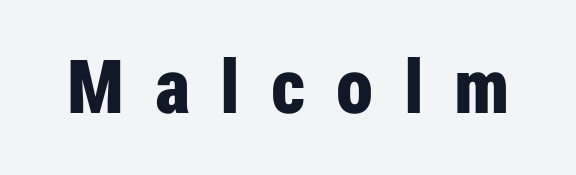
{"serif": "no", "italic": "no", "bold": "yes", "weight": "bold", "width": "condensed", "stroke_contrast": "low", "x_height": "medium", "monospaced": "no", "underline": "no", "letter_spacing": "wide", "letter_spacing_em": 0.41, "glyph_px": 75}
